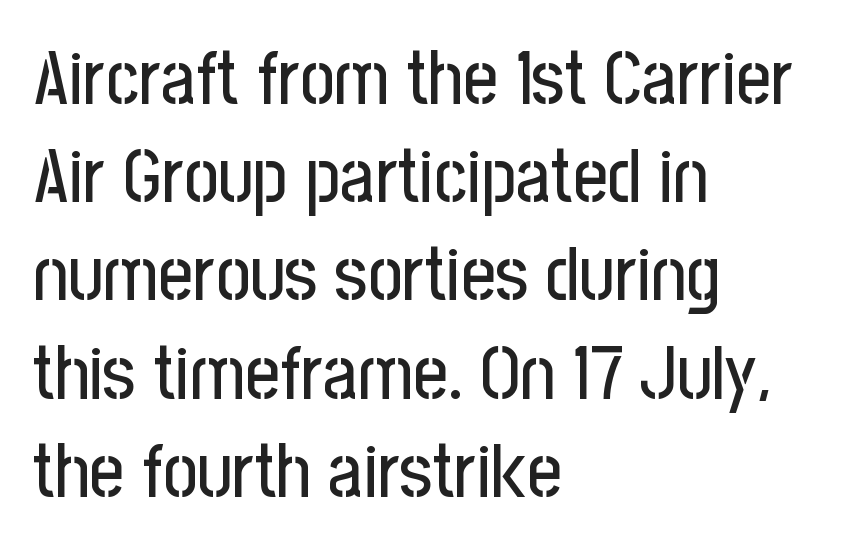
{"serif": "no", "italic": "no", "width": "condensed", "stroke_contrast": "low", "x_height": "medium", "monospaced": "no", "underline": "no", "align": "left", "line_spacing": "normal", "line_spacing_ratio": 1.31, "letter_spacing": "normal", "letter_spacing_em": 0.0, "glyph_px": 75}
